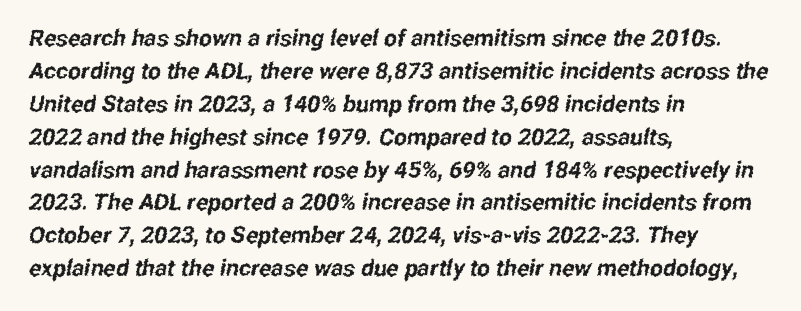
Q: Is the text underlined? A: No.
Q: How is the paragraph aligned? A: Left-aligned.
Q: Is the spacing between letters normal or unusually wide? A: Normal.
Q: Is the spacing between lines tight, normal or loose? A: Normal.
